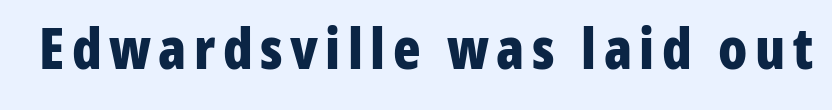
The image shows 57 px bold, condensed sans-serif type, upright; set not underlined; low stroke contrast and a medium x-height.
